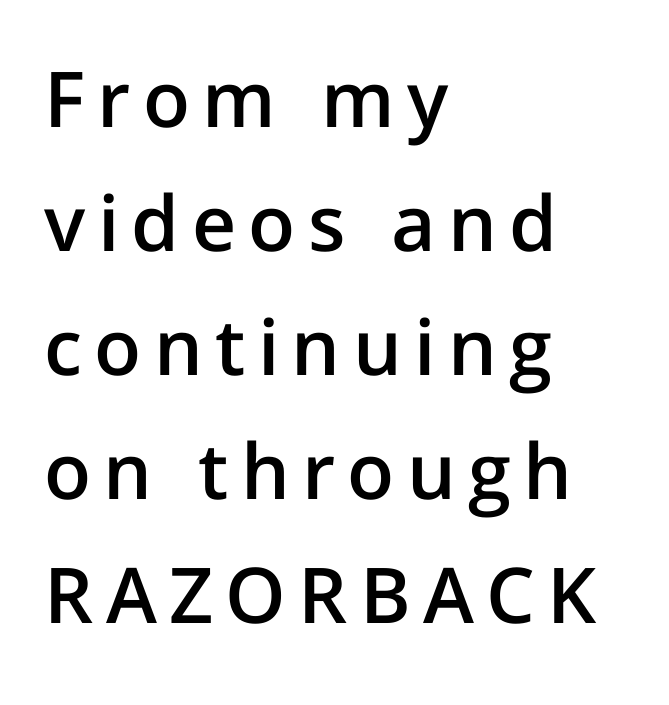
{"serif": "no", "italic": "no", "bold": "semi", "weight": "semibold", "width": "normal", "stroke_contrast": "low", "x_height": "medium", "monospaced": "no", "underline": "no", "align": "left", "line_spacing": "normal", "line_spacing_ratio": 1.61, "glyph_px": 77}
